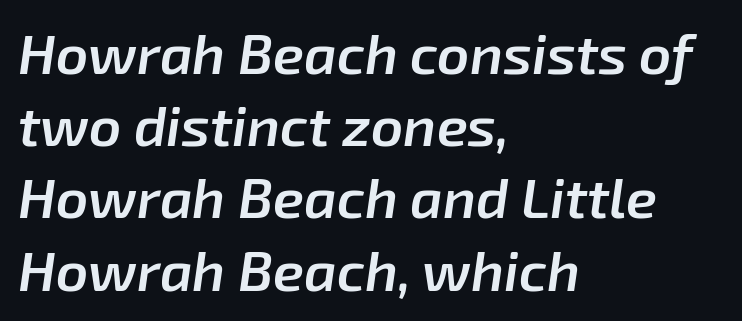
{"italic": "yes", "lean": "right", "slant_degrees": 8, "bold": "semi", "weight": "semibold", "width": "normal", "stroke_contrast": "low", "x_height": "medium", "monospaced": "no", "underline": "no", "align": "left", "line_spacing": "normal", "line_spacing_ratio": 1.29, "letter_spacing": "normal", "letter_spacing_em": 0.0, "glyph_px": 56}
